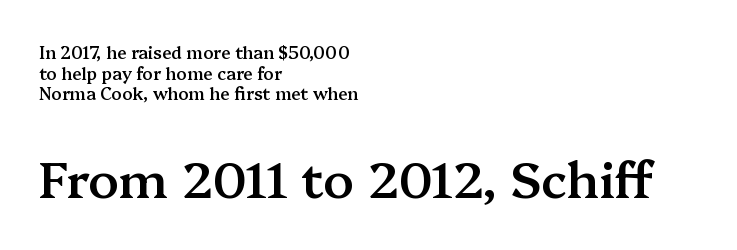
The letters stand straight up with perfectly vertical stems. The passage shown is typeset with a serif family. A somewhat darkened texture: the type is semibold rather than bold. Just letters on the line, the space beneath them empty. Spacing between characters is what you'd get straight out of the box. A student would notice the bottom passage is typeset larger than what precedes it.
